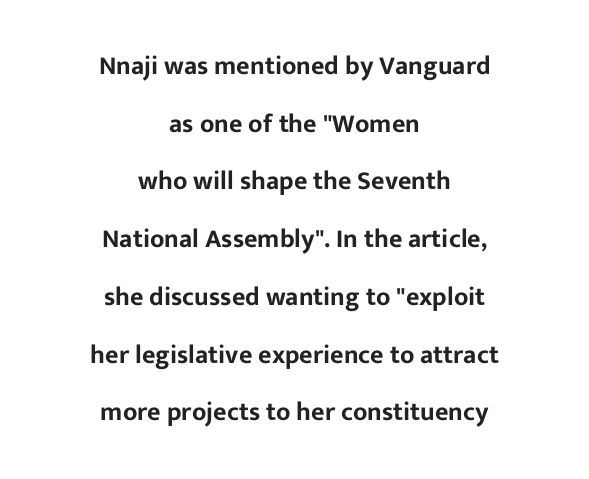
{"italic": "no", "underline": "no", "align": "center", "line_spacing": "loose", "line_spacing_ratio": 2.22, "letter_spacing": "normal", "letter_spacing_em": 0.0, "glyph_px": 26}
